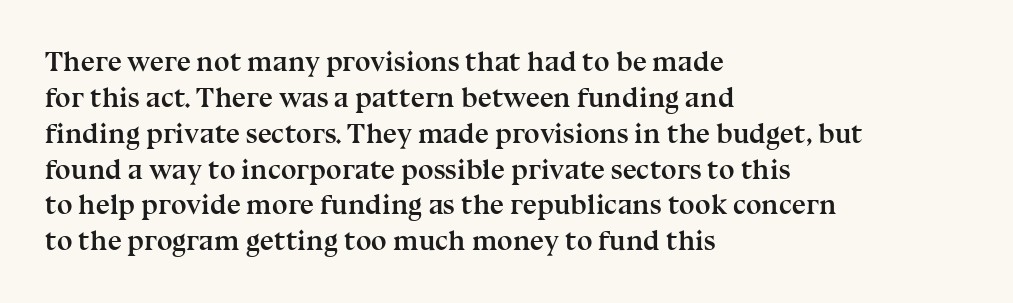
The image shows 28 px semibold serif type, upright; set left-aligned, normal line spacing (1.28x), normal letter spacing, not underlined; medium stroke contrast and a medium x-height.
